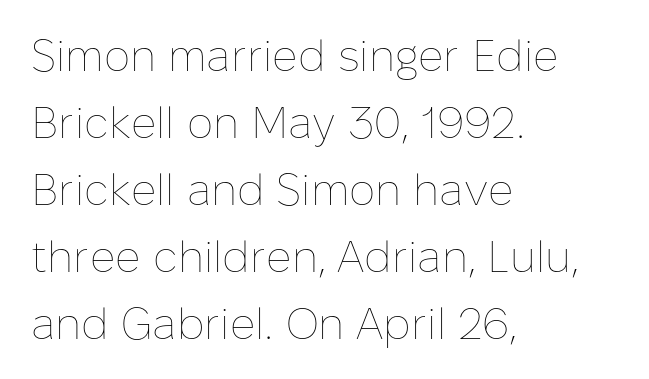
The image shows 44 px thin type, upright; set left-aligned, normal line spacing (1.52x), normal letter spacing, not underlined; low stroke contrast and a medium x-height.
